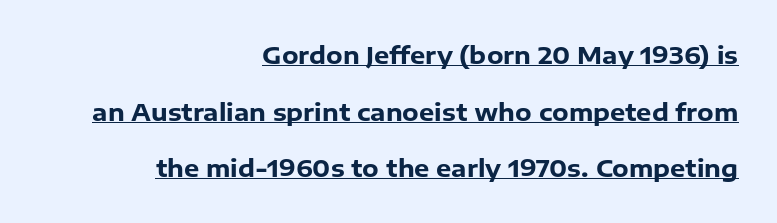
Q: Is the text bold? A: Yes.
Q: Is the text italic (slanted)? A: No, it is upright.
Q: Is the text underlined? A: Yes.
Q: How is the paragraph aligned? A: Right-aligned.
Q: Is the spacing between letters normal or unusually wide? A: Normal.
Q: Is the spacing between lines tight, normal or loose? A: Loose.
